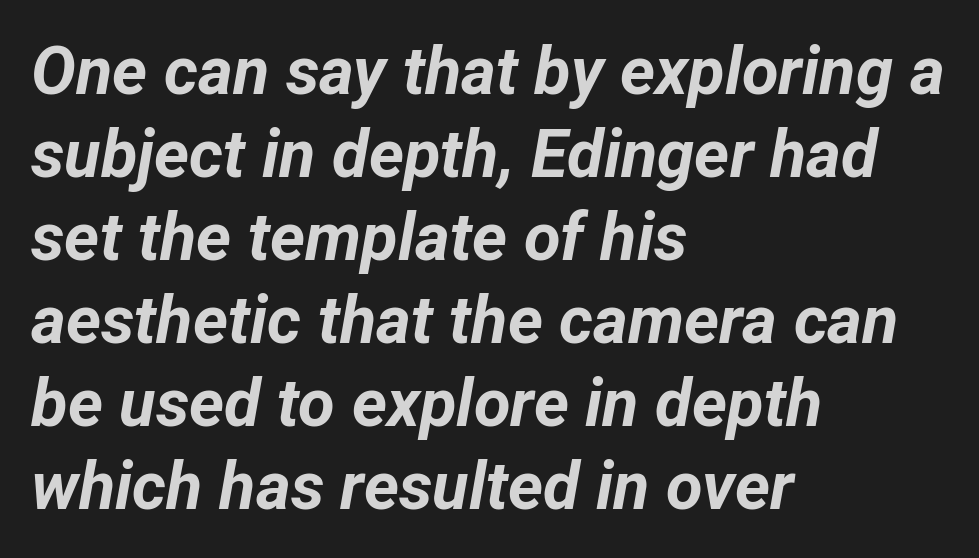
Q: Is the text bold? A: Yes.
Q: Is the text italic (slanted)? A: Yes, it leans right by about 12 degrees.
Q: Is the text underlined? A: No.
Q: How is the paragraph aligned? A: Left-aligned.
Q: Is the spacing between letters normal or unusually wide? A: Normal.
Q: Width (condensed, normal, or wide)? A: Normal.
Q: Stroke contrast? A: Low.
Q: x-height? A: Medium.
Q: Monospaced? A: No.
